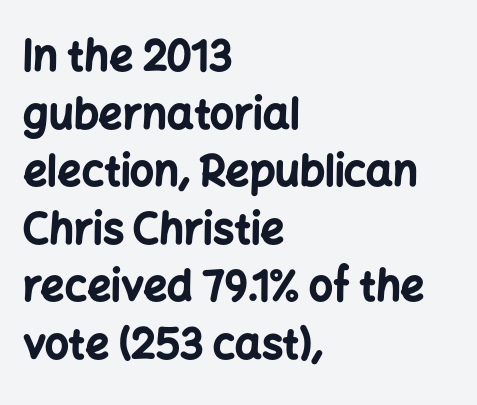
A typesetter would call this leading conventional body-copy spacing. The letters sit at their default tracking, neither squeezed nor spread. The designer went with a sans here, leaving each stem footless. The passage shown is emphatically bold. Every stem runs plumb, perpendicular to the baseline. Decoration check: the copy has no underline.
